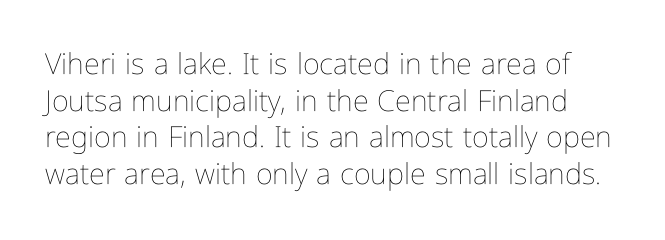
A typesetter would call this zero additional tracking. Type without underlining. This sample has the flowing, uneven cadence of proportional lettering. The letters stand straight up with perfectly vertical stems. Interline gaps are of average width in this sample. Summary of weight: not heavy and not bold.
